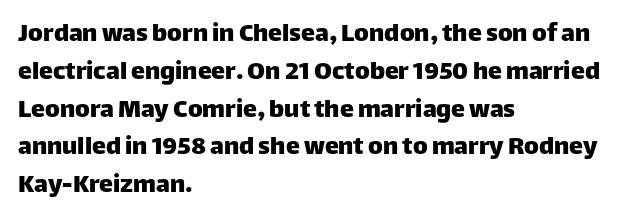
{"serif": "no", "italic": "no", "width": "normal", "stroke_contrast": "low", "x_height": "large", "monospaced": "no", "underline": "no", "align": "left", "line_spacing": "normal", "line_spacing_ratio": 1.35, "letter_spacing": "normal", "letter_spacing_em": 0.0, "glyph_px": 28}
